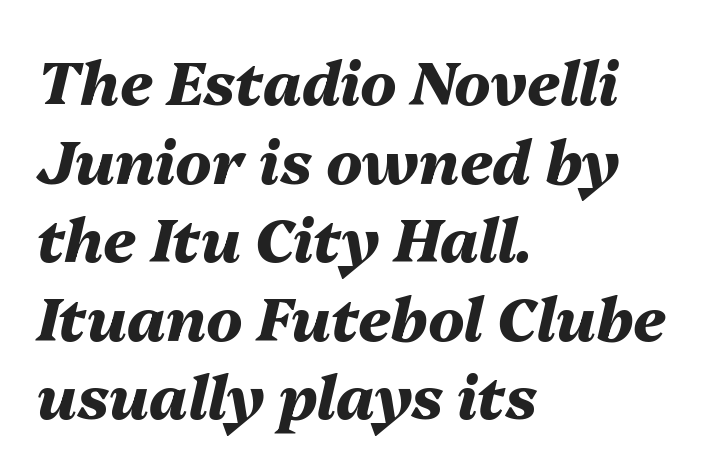
The image shows 60 px heavy type, italic (leaning right); set left-aligned, normal line spacing (1.31x), normal letter spacing, not underlined; medium stroke contrast and a medium x-height.
